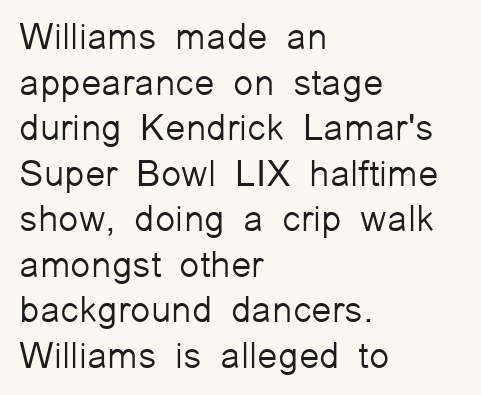
{"serif": "no", "italic": "no", "bold": "no", "weight": "light", "width": "normal", "stroke_contrast": "low", "x_height": "medium", "monospaced": "no", "underline": "no", "align": "left", "line_spacing_ratio": 1.23, "letter_spacing": "normal", "letter_spacing_em": 0.0, "glyph_px": 37}
